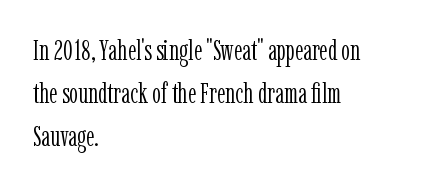
Quick note: underline off. Upright lettering throughout. Old-style or modern, the face here clearly has serifs. Is the block centered? No — it sits flush against the left margin. Honestly, the row spacing looks completely unremarkable.
